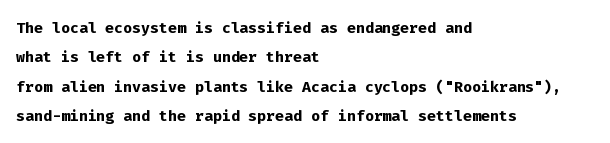
Posture: upright roman. Underlining? Definitely not there. Each line starts at the same left margin while the right side varies. Stroke thickness is high; the sample reads as a true bold. The block of text has a typical density, with ordinary space between rows.
